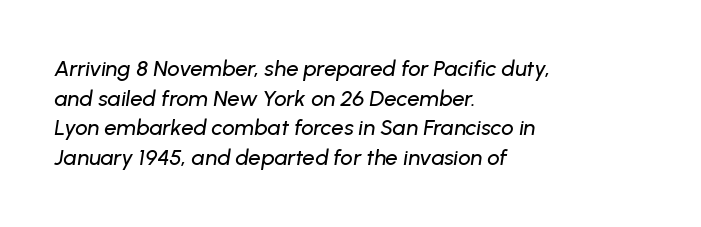
Q: Is the text italic (slanted)? A: Yes, it leans right by about 8 degrees.
Q: Is the text underlined? A: No.
Q: How is the paragraph aligned? A: Left-aligned.
Q: Is the spacing between letters normal or unusually wide? A: Normal.
Q: Is the spacing between lines tight, normal or loose? A: Normal.
